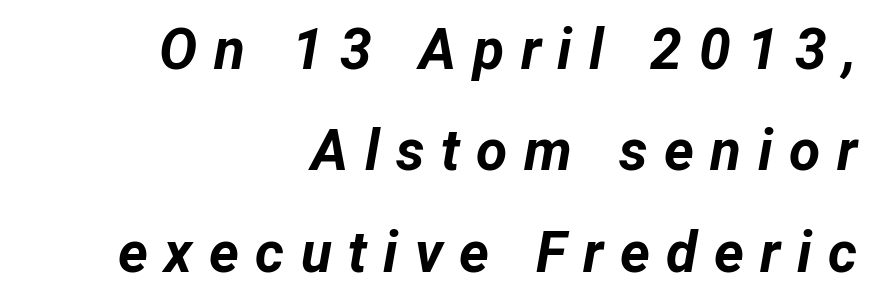
Note the varied advance widths — an 'i' is clearly narrower than an 'm'. Loose tracking; the words dissolve into strings of separated letters. Does the weight exceed regular? Yes, all the way to bold. Unmarked baselines from the first word to the last.
